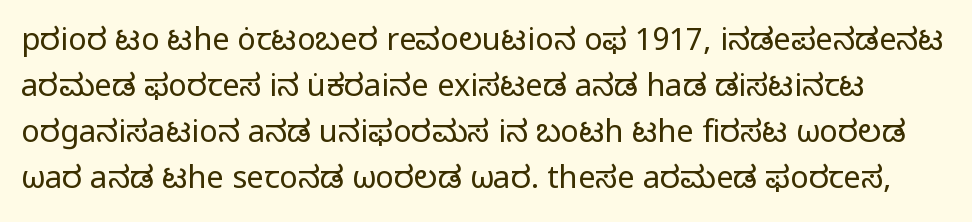
{"serif": "no", "italic": "no", "bold": "no", "weight": "regular", "width": "normal", "stroke_contrast": "low", "x_height": "medium", "monospaced": "no", "underline": "no", "line_spacing": "normal", "line_spacing_ratio": 1.48, "letter_spacing": "normal", "letter_spacing_em": 0.0, "glyph_px": 31}
